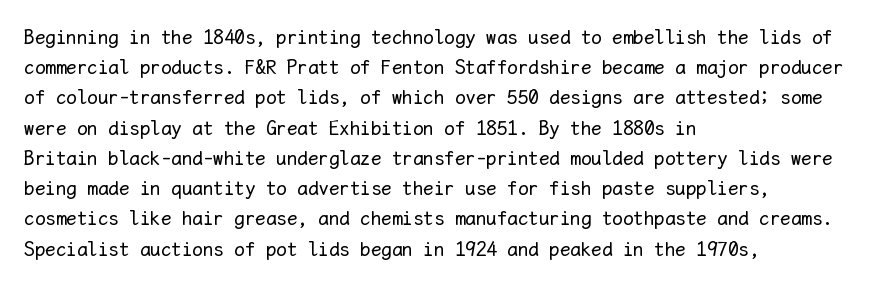
Q: Is the text bold? A: No.
Q: Is the text italic (slanted)? A: No, it is upright.
Q: Is the text underlined? A: No.
Q: How is the paragraph aligned? A: Left-aligned.
Q: Is the spacing between letters normal or unusually wide? A: Normal.
Q: Is the spacing between lines tight, normal or loose? A: Normal.
